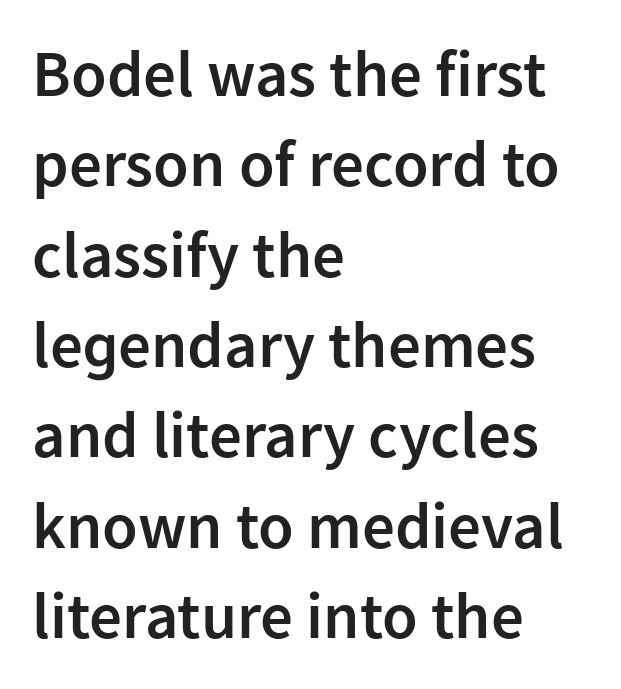
The image shows 65 px semibold sans-serif type, upright; set left-aligned, normal line spacing (1.39x), normal letter spacing, not underlined; low stroke contrast and a medium x-height.
